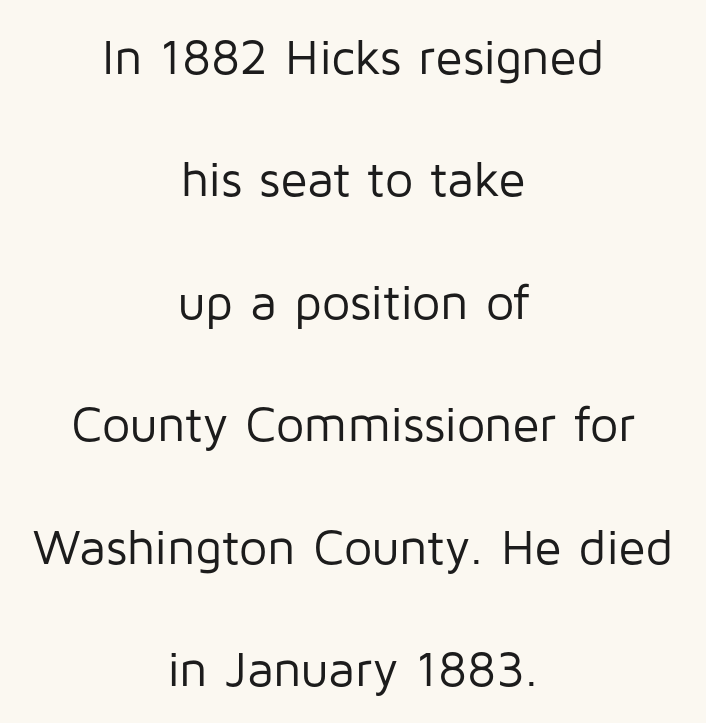
Q: Is the text bold? A: No.
Q: Is the text italic (slanted)? A: No, it is upright.
Q: Is the typeface a serif or a sans-serif typeface? A: Sans-serif.
Q: Is the text underlined? A: No.
Q: How is the paragraph aligned? A: Centered.
Q: Is the spacing between letters normal or unusually wide? A: Normal.
Q: Is the spacing between lines tight, normal or loose? A: Loose.
Q: Width (condensed, normal, or wide)? A: Normal.
Q: Stroke contrast? A: Low.
Q: x-height? A: Medium.
Q: Monospaced? A: No.
